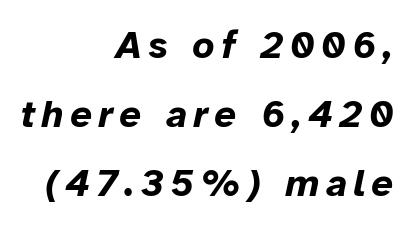
These lines are set flush right with a ragged left edge. Beneath every word, the page is bare. On the weight axis this lands at bold, roughly 700. Do the characters align in a grid? No, the font is proportional. There's an unmistakable incline to the writing here.
